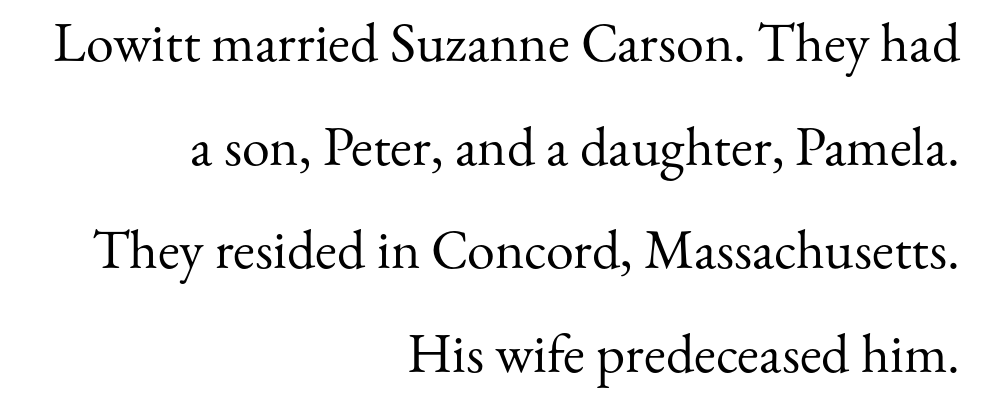
Q: Is the text bold? A: No.
Q: Is the text italic (slanted)? A: No, it is upright.
Q: Is the typeface a serif or a sans-serif typeface? A: Serif.
Q: Is the text underlined? A: No.
Q: How is the paragraph aligned? A: Right-aligned.
Q: Is the spacing between letters normal or unusually wide? A: Normal.
Q: Width (condensed, normal, or wide)? A: Normal.
Q: Stroke contrast? A: Medium.
Q: x-height? A: Small.
Q: Monospaced? A: No.
